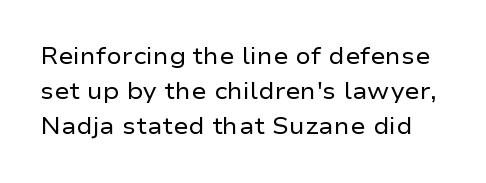
The image shows 23 px text type, upright; set normal line spacing (1.52x), normal letter spacing, not underlined.
